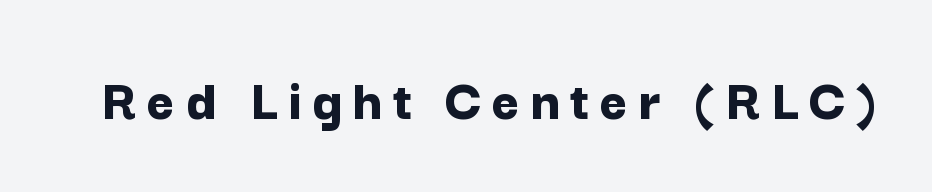
Q: Is the text bold? A: Yes.
Q: Is the text italic (slanted)? A: No, it is upright.
Q: Is the typeface a serif or a sans-serif typeface? A: Sans-serif.
Q: Is the text underlined? A: No.
Q: Width (condensed, normal, or wide)? A: Normal.
Q: Stroke contrast? A: Low.
Q: x-height? A: Medium.
Q: Monospaced? A: No.
